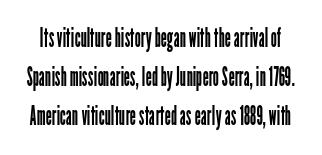
The cut favours lightness, reaching ordinary text weight at its darkest. Posture: straight, roman, zero tilt. The area under the type is left untouched. Regarding leading, the lines here are spaced in the standard way.
